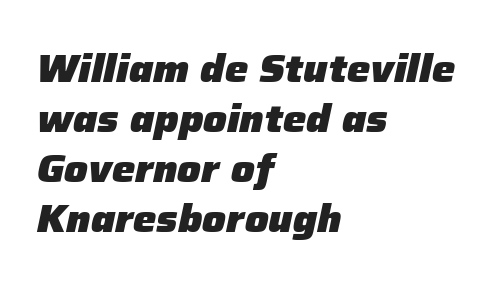
{"italic": "yes", "lean": "right", "slant_degrees": 12, "bold": "yes", "weight": "heavy", "width": "normal", "stroke_contrast": "low", "x_height": "medium", "monospaced": "no", "underline": "no", "align": "left", "line_spacing": "normal", "line_spacing_ratio": 1.28, "letter_spacing": "normal", "letter_spacing_em": 0.0, "glyph_px": 39}
